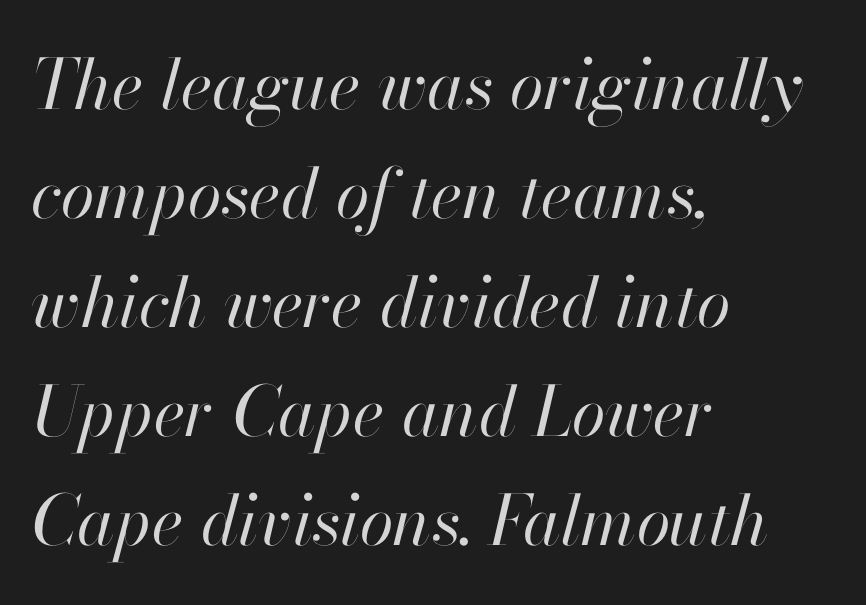
{"italic": "yes", "lean": "right", "slant_degrees": 13, "bold": "no", "weight": "regular", "width": "normal", "stroke_contrast": "high", "x_height": "small", "monospaced": "no", "underline": "no", "align": "left", "line_spacing": "normal", "line_spacing_ratio": 1.58, "letter_spacing": "normal", "letter_spacing_em": 0.0, "glyph_px": 69}
